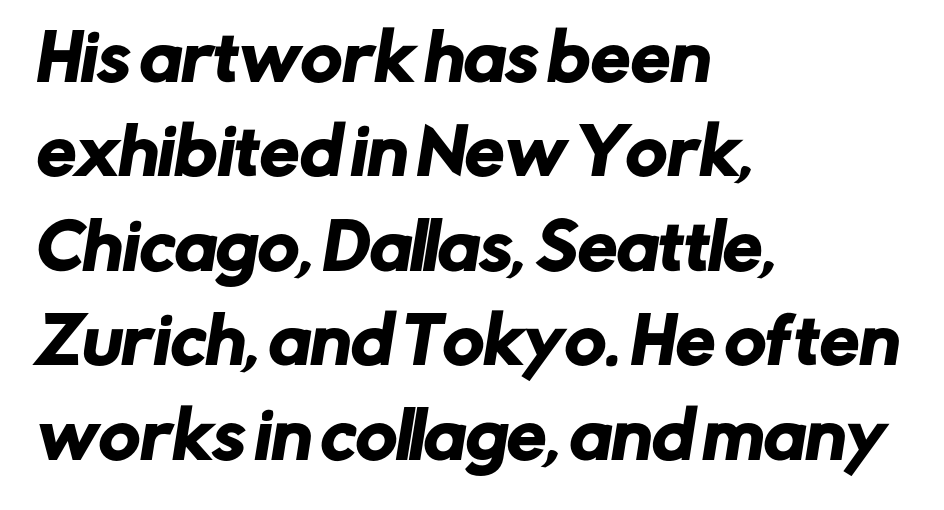
{"serif": "no", "width": "normal", "stroke_contrast": "low", "x_height": "medium", "monospaced": "no", "underline": "no", "align": "left", "line_spacing": "normal", "line_spacing_ratio": 1.5, "letter_spacing": "normal", "letter_spacing_em": 0.0, "glyph_px": 63}
